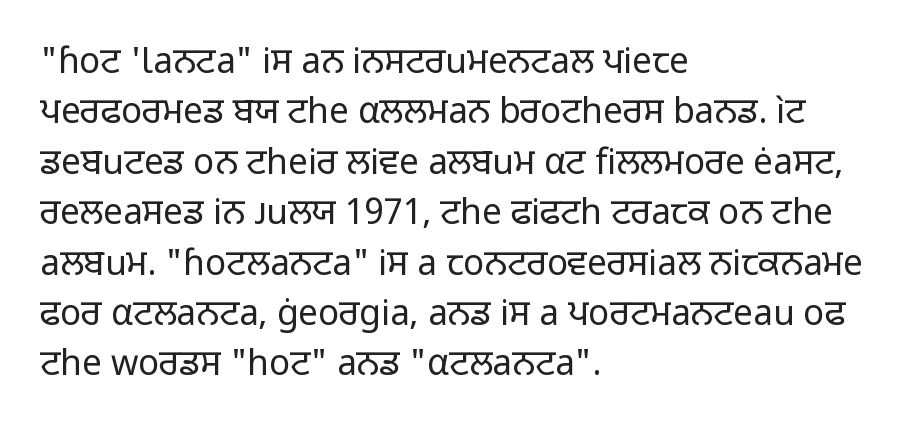
The image shows 35 px regular-weight sans-serif type, upright; set left-aligned, normal line spacing (1.44x), normal letter spacing, not underlined; low stroke contrast and a medium x-height.
